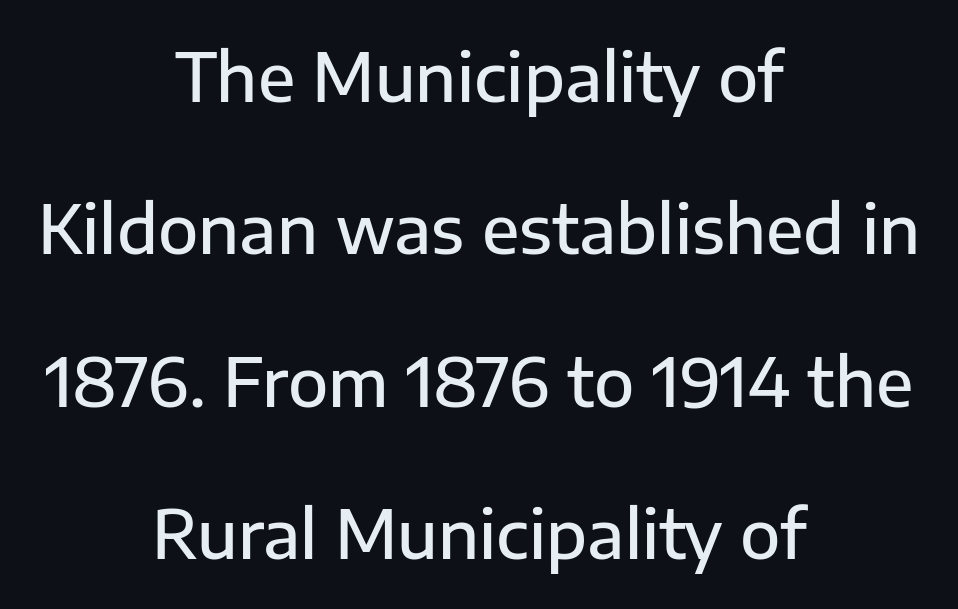
The glyphs in this specimen are sans serif. Ascenders rise straight up at ninety degrees. The letters advance in unequal steps, a hallmark of proportional type. Is there much room between lines? Yes — plenty of vertical air separates them. The compositor balanced each line on the midline.
